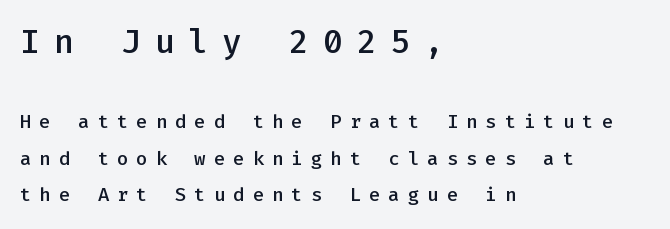
The lettering holds an erect, upright posture throughout. Here the first block reads like a headline and the second like body copy. Successive baselines arrive slowly, with a big drop between each. The rendering uses typewriter-style spacing with identical character cells.
